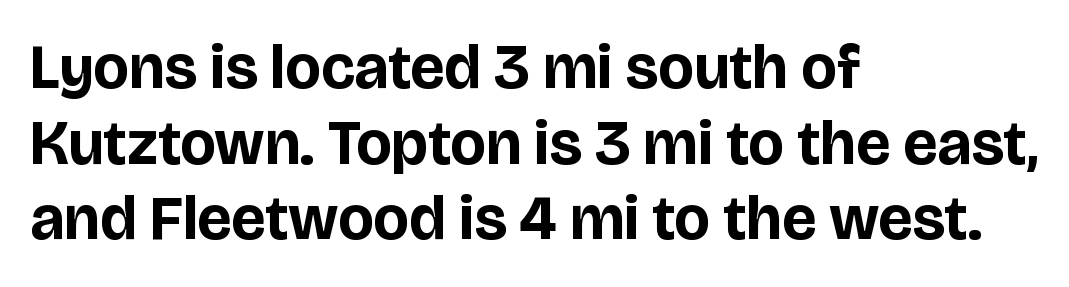
Q: Is the text bold? A: Yes.
Q: Is the text italic (slanted)? A: No, it is upright.
Q: Is the typeface a serif or a sans-serif typeface? A: Sans-serif.
Q: Is the text underlined? A: No.
Q: How is the paragraph aligned? A: Left-aligned.
Q: Is the spacing between letters normal or unusually wide? A: Normal.
Q: Width (condensed, normal, or wide)? A: Normal.
Q: Stroke contrast? A: Low.
Q: x-height? A: Large.
Q: Monospaced? A: No.
